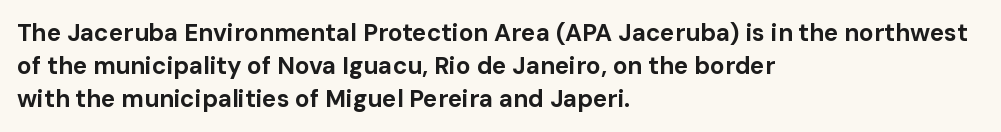
Q: Is the text bold? A: Yes.
Q: Is the text italic (slanted)? A: No, it is upright.
Q: Is the text underlined? A: No.
Q: How is the paragraph aligned? A: Left-aligned.
Q: Is the spacing between letters normal or unusually wide? A: Normal.
Q: Is the spacing between lines tight, normal or loose? A: Normal.
